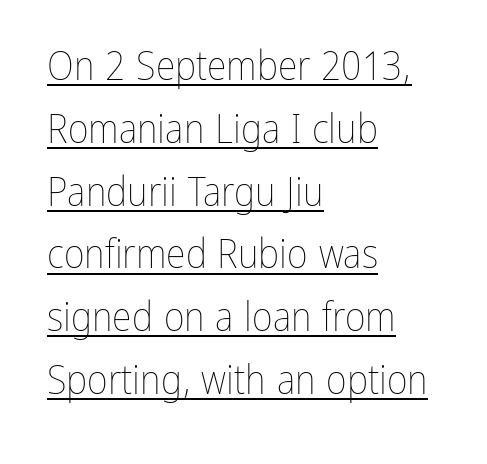
Q: Is the text bold? A: No.
Q: Is the text italic (slanted)? A: No, it is upright.
Q: Is the text underlined? A: Yes.
Q: How is the paragraph aligned? A: Left-aligned.
Q: Is the spacing between letters normal or unusually wide? A: Normal.
Q: Is the spacing between lines tight, normal or loose? A: Normal.
Q: Width (condensed, normal, or wide)? A: Condensed.
Q: Stroke contrast? A: Low.
Q: x-height? A: Medium.
Q: Monospaced? A: No.
